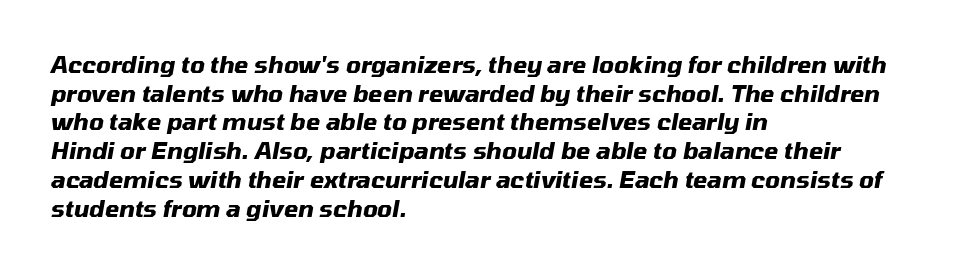
Q: Is the text bold? A: Yes.
Q: Is the text italic (slanted)? A: Yes, it leans right by about 10 degrees.
Q: Is the text underlined? A: No.
Q: How is the paragraph aligned? A: Left-aligned.
Q: Is the spacing between letters normal or unusually wide? A: Normal.
Q: Is the spacing between lines tight, normal or loose? A: Normal.
